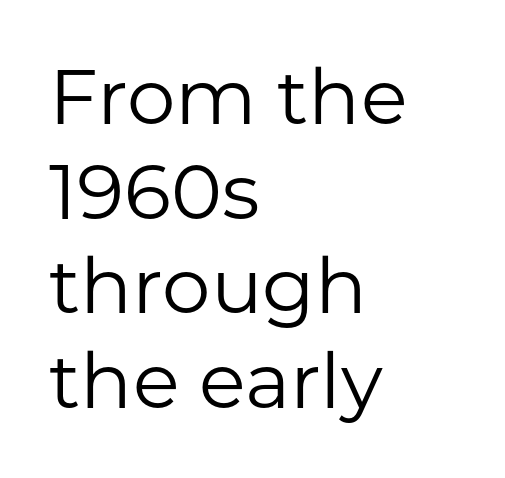
Q: Is the text bold? A: No.
Q: Is the text italic (slanted)? A: No, it is upright.
Q: Is the typeface a serif or a sans-serif typeface? A: Sans-serif.
Q: Is the text underlined? A: No.
Q: How is the paragraph aligned? A: Left-aligned.
Q: Is the spacing between letters normal or unusually wide? A: Normal.
Q: Width (condensed, normal, or wide)? A: Normal.
Q: Stroke contrast? A: Low.
Q: x-height? A: Medium.
Q: Monospaced? A: No.
